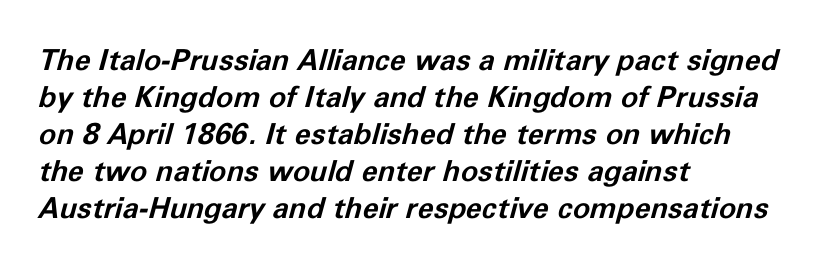
Q: Is the text bold? A: Yes.
Q: Is the text italic (slanted)? A: Yes, it leans right by about 11 degrees.
Q: Is the text underlined? A: No.
Q: How is the paragraph aligned? A: Left-aligned.
Q: Is the spacing between letters normal or unusually wide? A: Normal.
Q: Is the spacing between lines tight, normal or loose? A: Normal.
Q: Width (condensed, normal, or wide)? A: Normal.
Q: Stroke contrast? A: Low.
Q: x-height? A: Medium.
Q: Monospaced? A: No.
